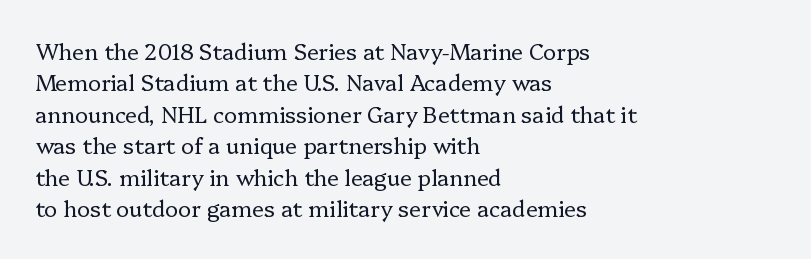
Q: Is the text bold? A: No.
Q: Is the text italic (slanted)? A: No, it is upright.
Q: Is the text underlined? A: No.
Q: How is the paragraph aligned? A: Left-aligned.
Q: Is the spacing between letters normal or unusually wide? A: Normal.
Q: Is the spacing between lines tight, normal or loose? A: Normal.
